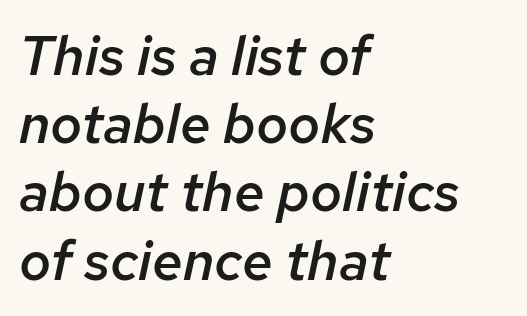
Emphasis-style slanted type is in use. Do the characters align in a grid? No, the font is proportional. Short note: letters normally spaced. Underlining? Definitely not there. The typesetter chose a ragged-right arrangement here.
